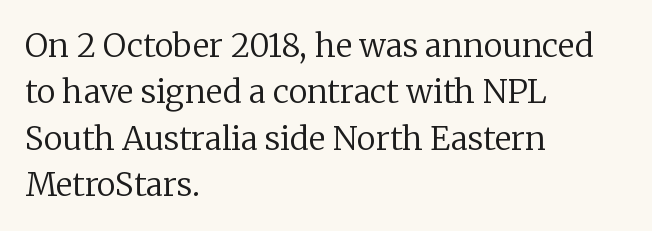
If you drew a line through each stem, it would be perfectly vertical. The strokes are not fattened; the text isn't bold. Each row of text sits above clean, open space. Do the characters align in a grid? No, the font is proportional.
